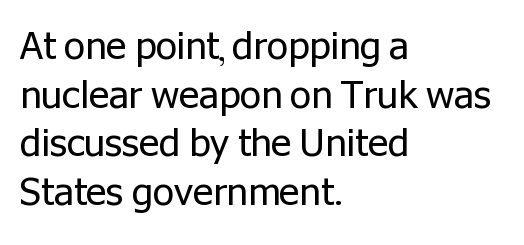
Q: Is the text bold? A: No.
Q: Is the text italic (slanted)? A: No, it is upright.
Q: Is the typeface a serif or a sans-serif typeface? A: Sans-serif.
Q: Is the text underlined? A: No.
Q: How is the paragraph aligned? A: Left-aligned.
Q: Is the spacing between letters normal or unusually wide? A: Normal.
Q: Is the spacing between lines tight, normal or loose? A: Normal.
Q: Width (condensed, normal, or wide)? A: Normal.
Q: Stroke contrast? A: Low.
Q: x-height? A: Medium.
Q: Monospaced? A: No.
